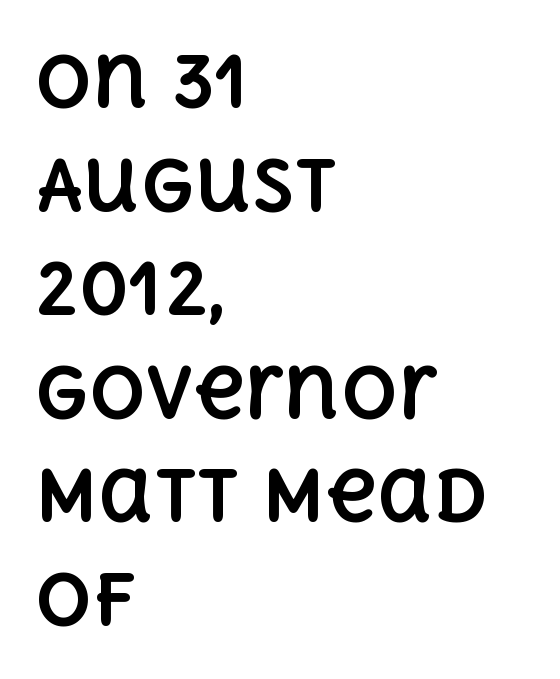
The image shows 70 px bold type, upright; set left-aligned, normal line spacing (1.48x), normal letter spacing, not underlined; a large x-height.
